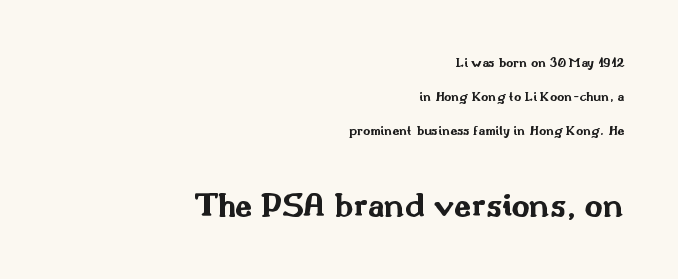
Q: Is the text bold? A: Yes.
Q: Is the text italic (slanted)? A: No, it is upright.
Q: Is the typeface a serif or a sans-serif typeface? A: Sans-serif.
Q: Is the text underlined? A: No.
Q: How is the paragraph aligned? A: Right-aligned.
Q: Is the spacing between letters normal or unusually wide? A: Normal.
Q: Is the spacing between lines tight, normal or loose? A: Loose.
Q: Which block of text is set in a larger size, the first (top) or the second (bottom)? A: The second (bottom) one.
Q: Width (condensed, normal, or wide)? A: Wide.
Q: Stroke contrast? A: Medium.
Q: x-height? A: Small.
Q: Monospaced? A: No.
